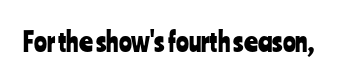
This rendering leaves character spacing at its baseline value. Has an underline been added? It has not. No italicization has been applied; the sample stays upright.
